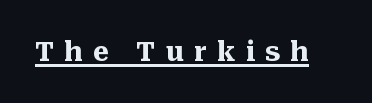
The rendering uses a bold face; every stroke is thick and dark. Each line of the rendering has a horizontal stroke beneath the glyphs. Designer's note — italics off, roman on. A typesetter would call this heavily tracked-out type.
